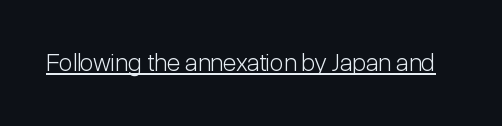
The image shows 25 px text type, upright; set normal letter spacing, underlined.
